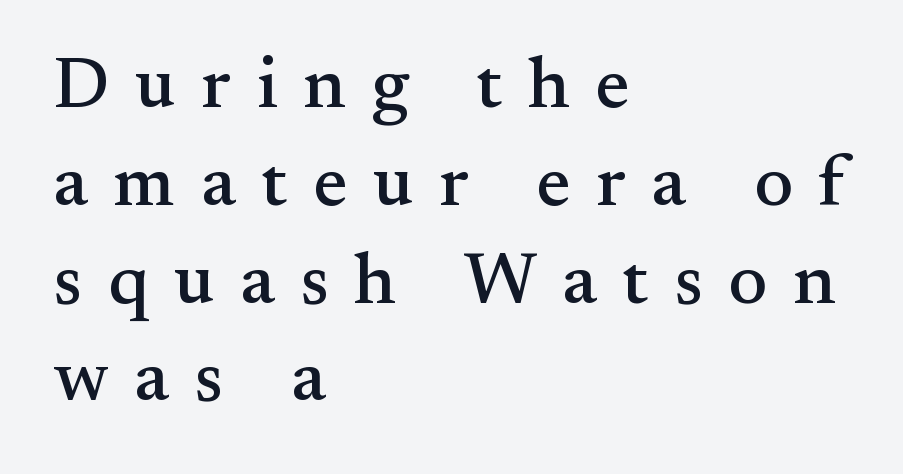
Q: Is the text italic (slanted)? A: No, it is upright.
Q: Is the typeface a serif or a sans-serif typeface? A: Serif.
Q: Is the text underlined? A: No.
Q: How is the paragraph aligned? A: Left-aligned.
Q: Is the spacing between letters normal or unusually wide? A: Unusually wide.
Q: Is the spacing between lines tight, normal or loose? A: Normal.
Q: Width (condensed, normal, or wide)? A: Normal.
Q: Stroke contrast? A: Medium.
Q: x-height? A: Small.
Q: Monospaced? A: No.
